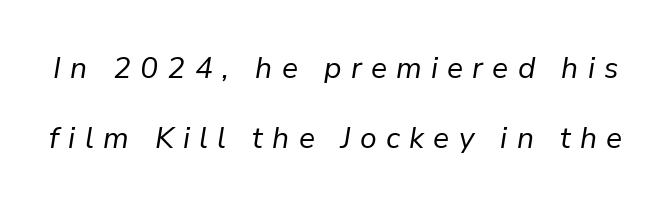
The image shows 30 px regular-weight type, italic (leaning right); set loose line spacing (2.34x), unusually wide letter spacing (+0.31 em), not underlined; low stroke contrast and a medium x-height.
